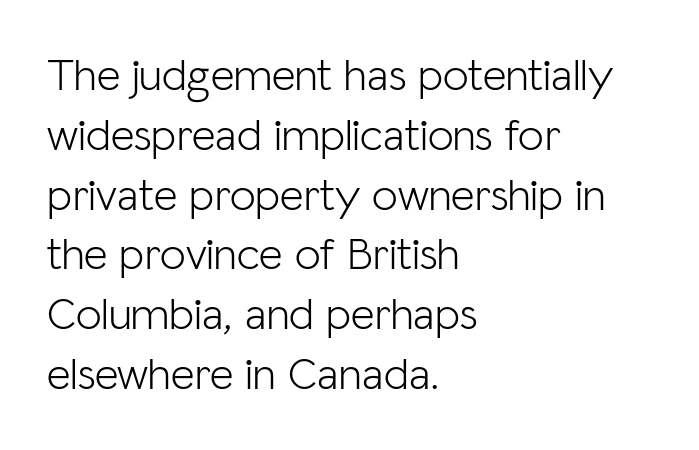
The image shows 46 px light sans-serif type, upright; set left-aligned, normal line spacing (1.3x), normal letter spacing, not underlined; low stroke contrast and a medium x-height.
